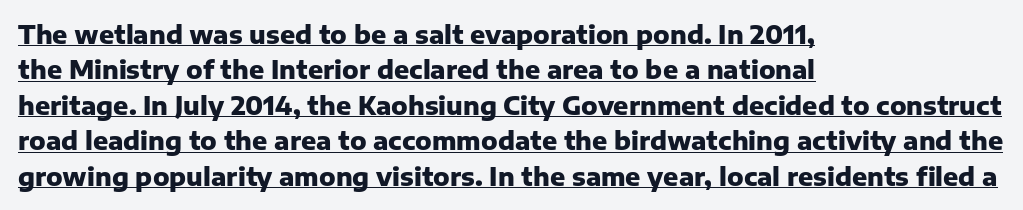
Q: Is the text bold? A: Yes.
Q: Is the text italic (slanted)? A: No, it is upright.
Q: Is the text underlined? A: Yes.
Q: How is the paragraph aligned? A: Left-aligned.
Q: Is the spacing between letters normal or unusually wide? A: Normal.
Q: Is the spacing between lines tight, normal or loose? A: Normal.
